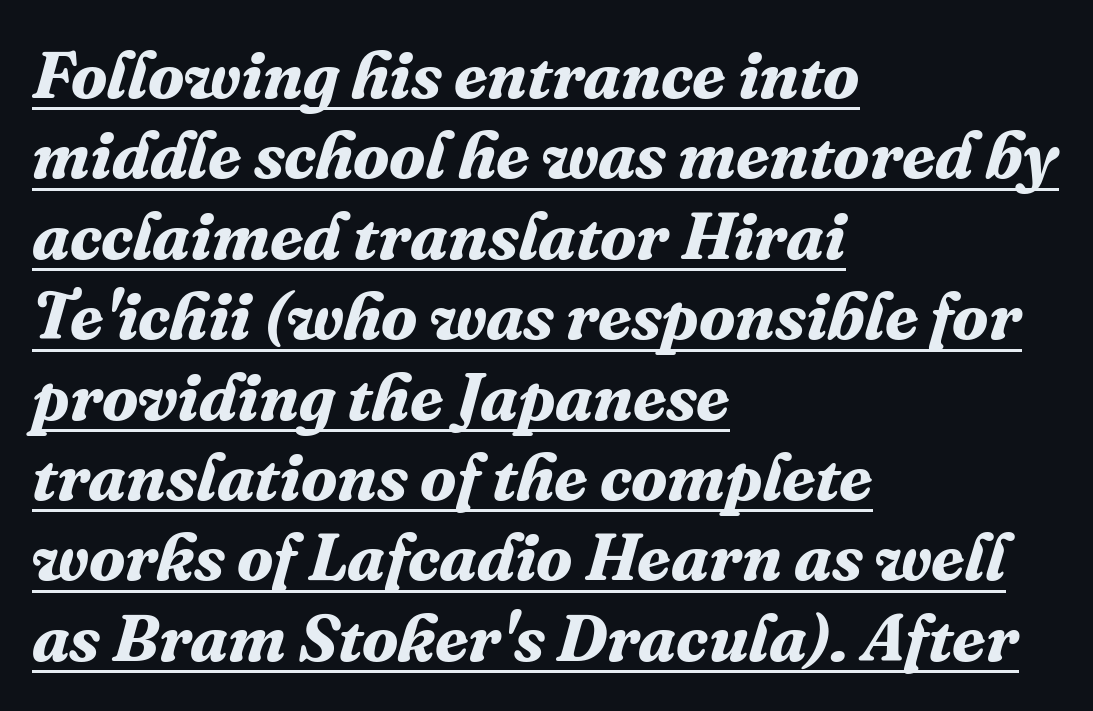
Q: Is the text bold? A: Yes.
Q: Is the text italic (slanted)? A: Yes, it leans right by about 16 degrees.
Q: Is the typeface a serif or a sans-serif typeface? A: Serif.
Q: Is the text underlined? A: Yes.
Q: How is the paragraph aligned? A: Left-aligned.
Q: Is the spacing between letters normal or unusually wide? A: Normal.
Q: Width (condensed, normal, or wide)? A: Normal.
Q: Stroke contrast? A: Medium.
Q: x-height? A: Medium.
Q: Monospaced? A: No.
